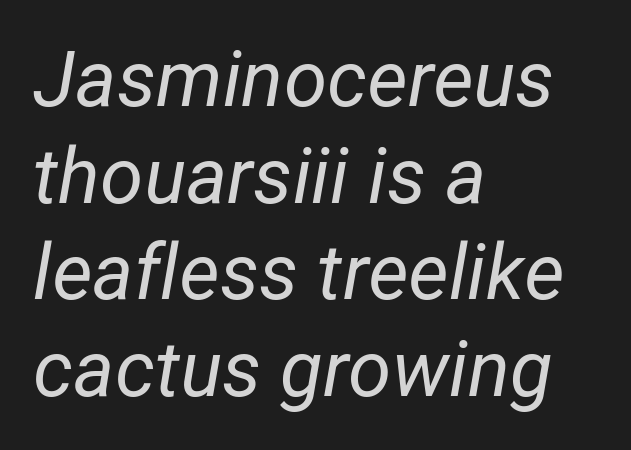
{"italic": "yes", "lean": "right", "slant_degrees": 12, "bold": "no", "weight": "regular", "width": "normal", "stroke_contrast": "low", "x_height": "medium", "monospaced": "no", "underline": "no", "align": "left", "line_spacing_ratio": 1.24, "letter_spacing": "normal", "letter_spacing_em": 0.0, "glyph_px": 78}
